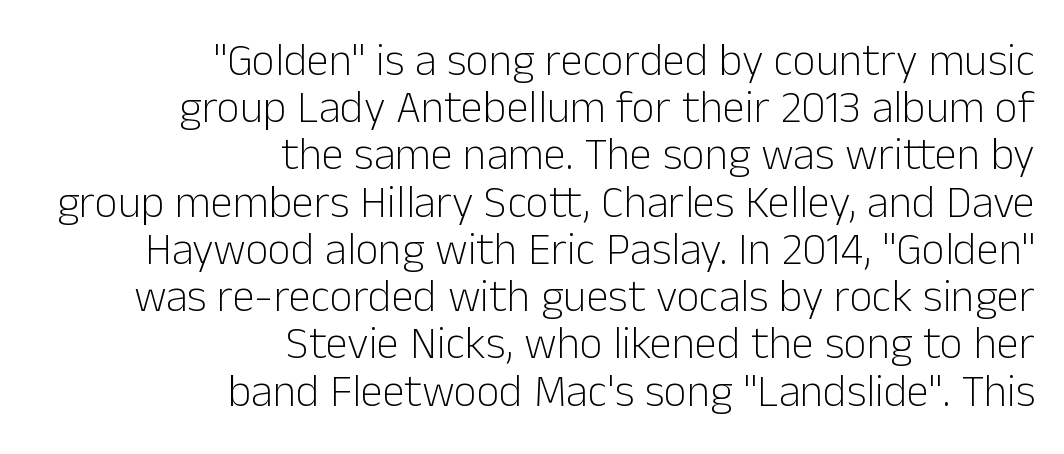
Q: Is the text bold? A: No.
Q: Is the text italic (slanted)? A: No, it is upright.
Q: Is the typeface a serif or a sans-serif typeface? A: Sans-serif.
Q: Is the text underlined? A: No.
Q: How is the paragraph aligned? A: Right-aligned.
Q: Is the spacing between letters normal or unusually wide? A: Normal.
Q: Is the spacing between lines tight, normal or loose? A: Tight.
Q: Width (condensed, normal, or wide)? A: Normal.
Q: Stroke contrast? A: Low.
Q: x-height? A: Medium.
Q: Monospaced? A: No.
